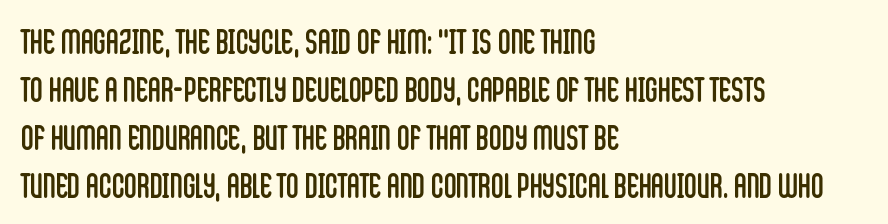
Q: Is the text bold? A: No.
Q: Is the text italic (slanted)? A: No, it is upright.
Q: Is the typeface a serif or a sans-serif typeface? A: Sans-serif.
Q: Is the text underlined? A: No.
Q: How is the paragraph aligned? A: Left-aligned.
Q: Is the spacing between letters normal or unusually wide? A: Normal.
Q: Is the spacing between lines tight, normal or loose? A: Normal.
Q: Width (condensed, normal, or wide)? A: Condensed.
Q: Stroke contrast? A: Low.
Q: x-height? A: Large.
Q: Monospaced? A: No.
